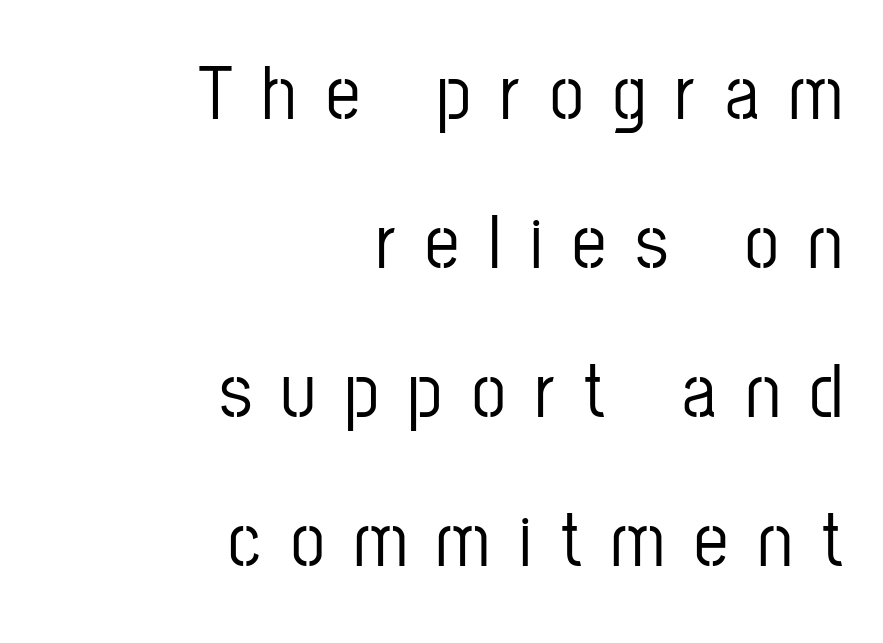
Does the lettering tilt? It doesn't — this is upright. The font family rendered here belongs to the sans-serif group. The designer dialed line spacing up above the default. Each letter keeps its own natural width here, so spacing adapts to shape.
